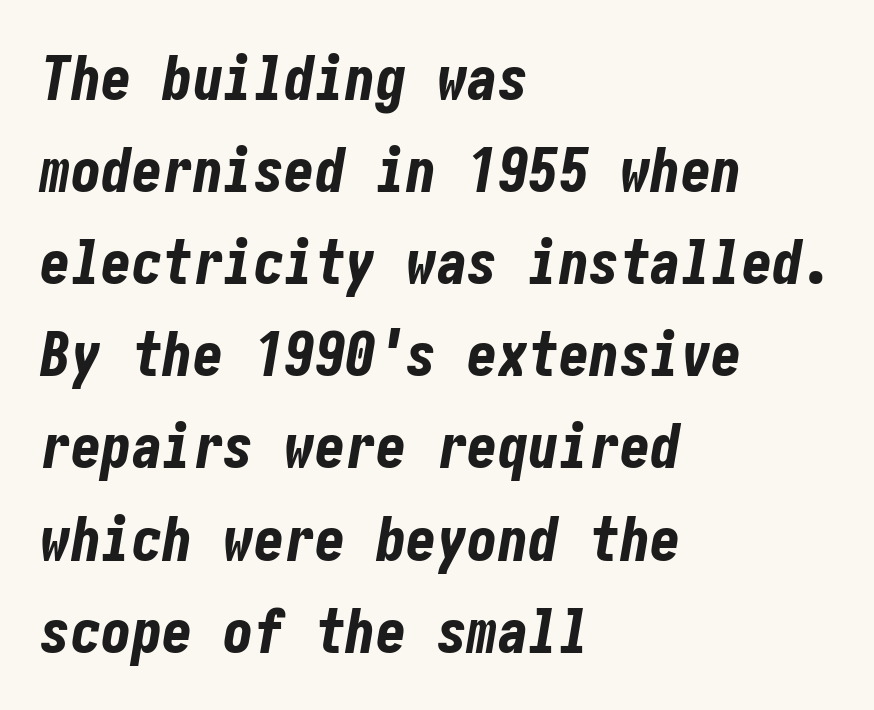
The image shows 61 px bold, condensed type, italic (leaning right); set left-aligned, normal line spacing (1.51x), normal letter spacing, not underlined; low stroke contrast and a medium x-height.
